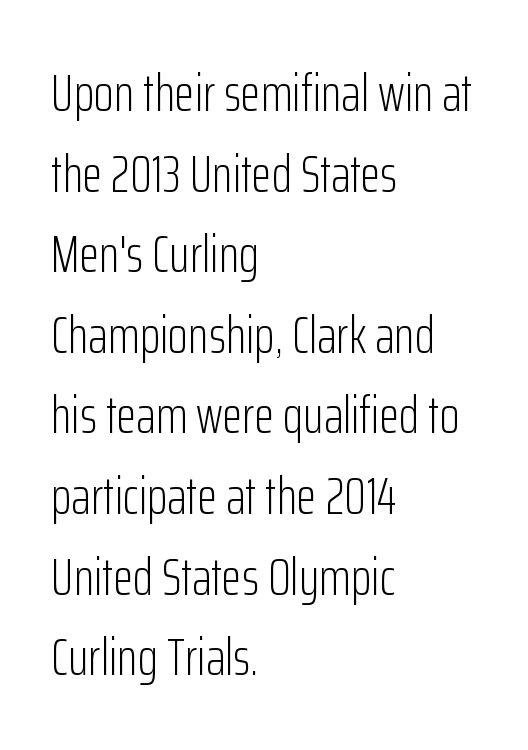
Plain, unruled lines of type. Bold? No — there's no thickening of the strokes. No extra tracking has been applied to these lines. The space between consecutive lines is moderate. Does the lettering tilt? It doesn't — this is upright.
